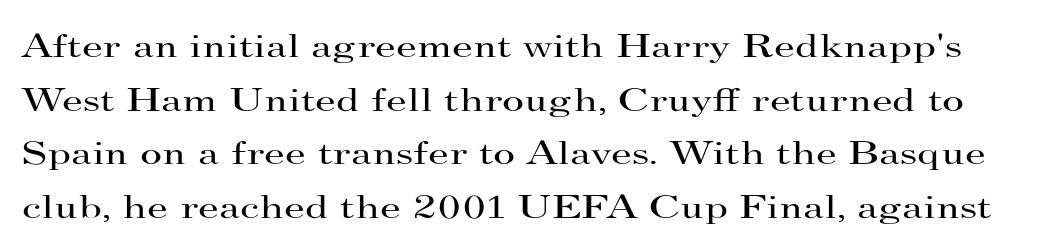
Q: Is the text bold? A: No.
Q: Is the text italic (slanted)? A: No, it is upright.
Q: Is the typeface a serif or a sans-serif typeface? A: Serif.
Q: Is the text underlined? A: No.
Q: Is the spacing between letters normal or unusually wide? A: Normal.
Q: Is the spacing between lines tight, normal or loose? A: Normal.
Q: Width (condensed, normal, or wide)? A: Wide.
Q: Stroke contrast? A: High.
Q: x-height? A: Small.
Q: Monospaced? A: No.
